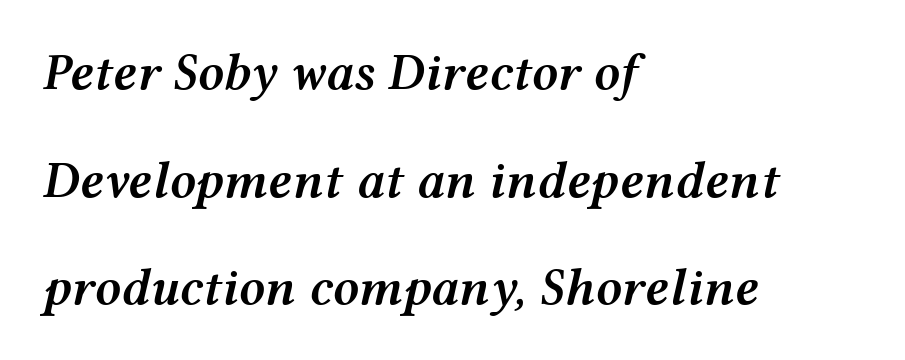
Q: Is the text bold? A: Semi-bold.
Q: Is the text italic (slanted)? A: Yes, it leans right by about 12 degrees.
Q: Is the text underlined? A: No.
Q: How is the paragraph aligned? A: Left-aligned.
Q: Is the spacing between letters normal or unusually wide? A: Normal.
Q: Is the spacing between lines tight, normal or loose? A: Loose.
Q: Width (condensed, normal, or wide)? A: Wide.
Q: Stroke contrast? A: Medium.
Q: x-height? A: Medium.
Q: Monospaced? A: No.
